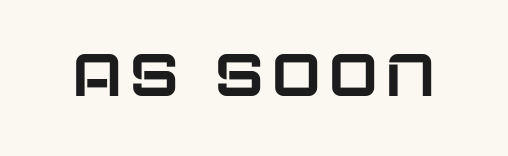
Every character sits straight up, as roman type does. In terms of letterform style, serifs are entirely absent. Descenders are the only things crossing below the line. Think of a printed novel: that variable character pitch is what you see here.
